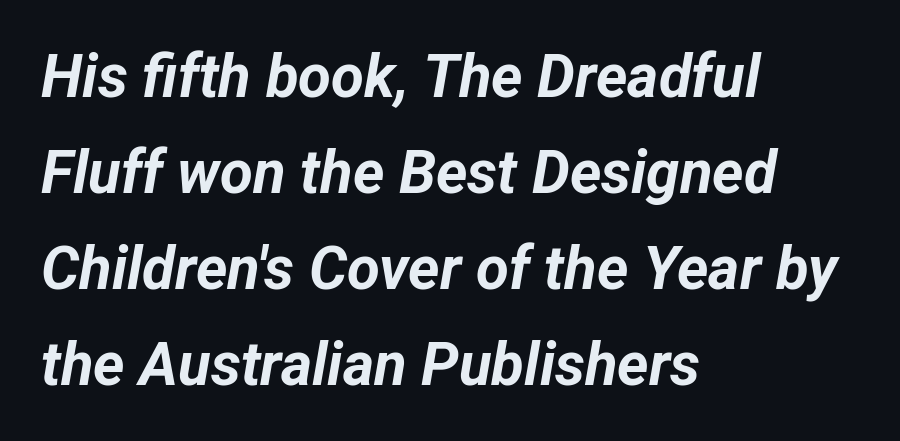
The image shows 60 px bold type, italic (leaning right); set left-aligned, normal line spacing (1.6x), normal letter spacing, not underlined; low stroke contrast and a medium x-height.
